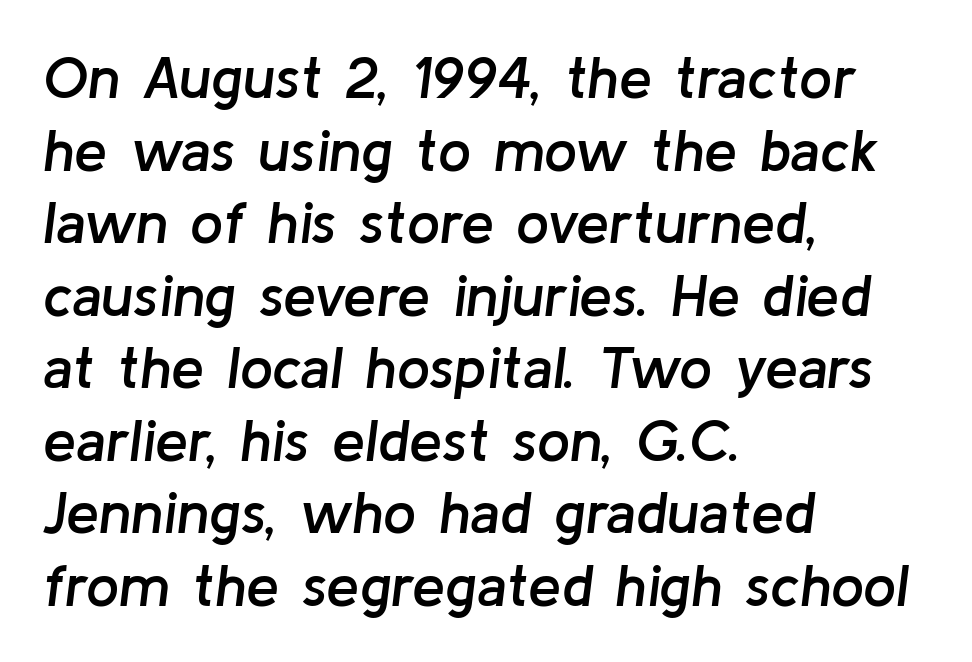
The image shows 59 px semibold type, italic (leaning right); set left-aligned, line spacing 1.23x, normal letter spacing, not underlined; low stroke contrast and a medium x-height.
